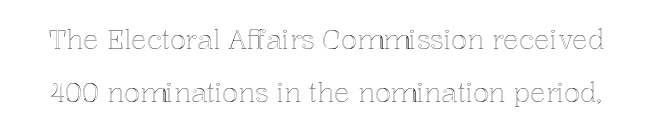
Q: Is the text italic (slanted)? A: No, it is upright.
Q: Is the text underlined? A: No.
Q: Is the spacing between letters normal or unusually wide? A: Normal.
Q: Is the spacing between lines tight, normal or loose? A: Loose.
